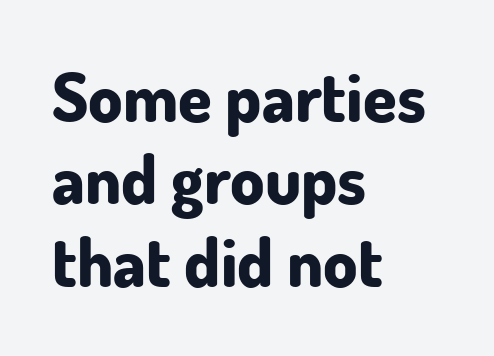
The image shows 68 px bold sans-serif type, upright; set left-aligned, line spacing 1.21x, normal letter spacing, not underlined; low stroke contrast and a small x-height.
